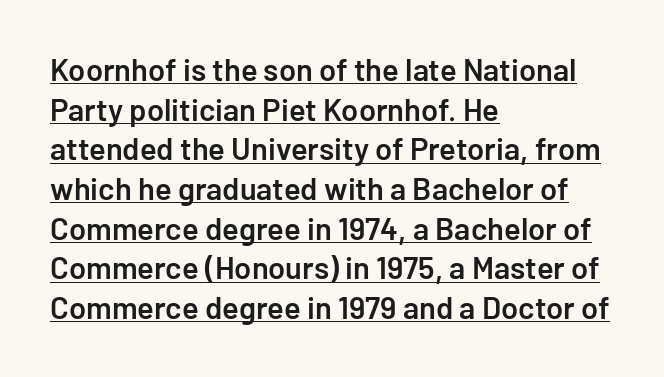
Leading: standard. Here the glyphs are tracked normally, forming tight word shapes. A classic flush-left, rag-right setting is used for this passage. This rendering employs a face without finishing strokes, i.e., a sans-serif.
